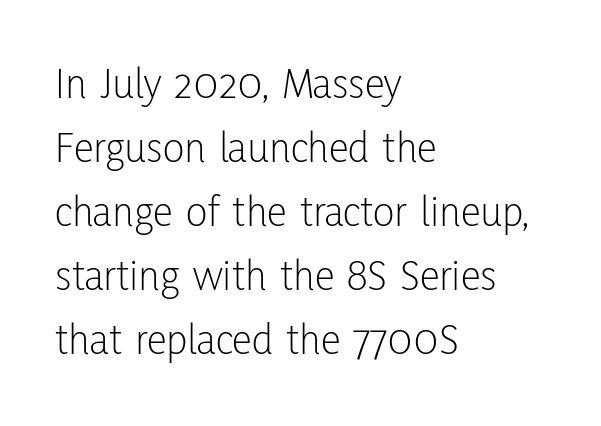
To sum up the face: it is a sans, with no serifs. Vertical strokes here are truly vertical. These lines stack with their left ends in a neat column. The leading is moderate, giving the passage an even texture.
